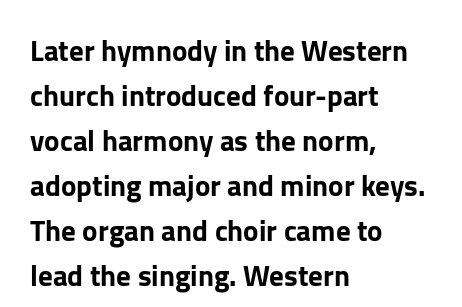
Q: Is the text italic (slanted)? A: No, it is upright.
Q: Is the typeface a serif or a sans-serif typeface? A: Sans-serif.
Q: Is the text underlined? A: No.
Q: How is the paragraph aligned? A: Left-aligned.
Q: Is the spacing between letters normal or unusually wide? A: Normal.
Q: Is the spacing between lines tight, normal or loose? A: Normal.
Q: Width (condensed, normal, or wide)? A: Normal.
Q: Stroke contrast? A: Low.
Q: x-height? A: Medium.
Q: Monospaced? A: No.
